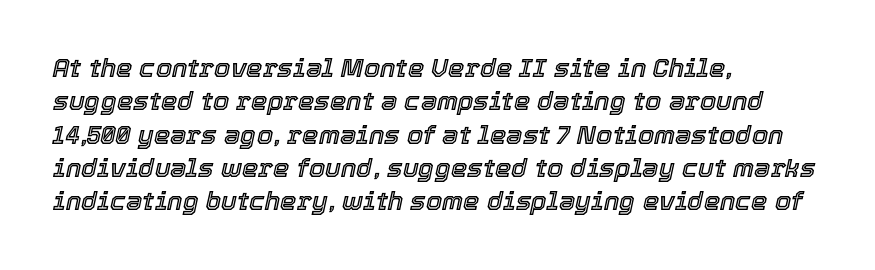
{"italic": "yes", "lean": "right", "slant_degrees": 12, "underline": "no", "align": "left", "line_spacing": "normal", "line_spacing_ratio": 1.28, "letter_spacing": "normal", "letter_spacing_em": 0.0, "glyph_px": 26}
